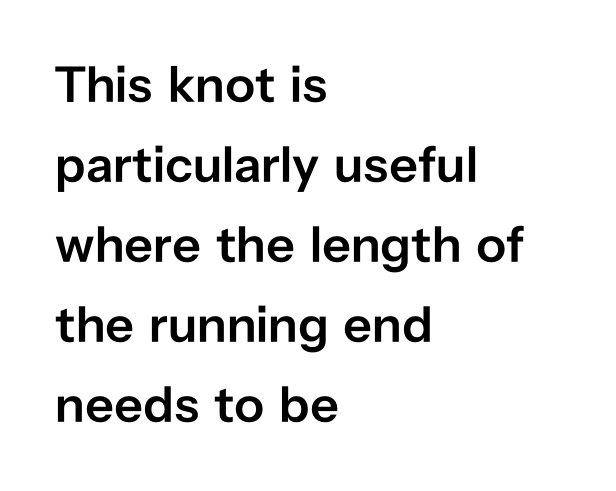
Q: Is the text bold? A: Semi-bold.
Q: Is the text italic (slanted)? A: No, it is upright.
Q: Is the typeface a serif or a sans-serif typeface? A: Sans-serif.
Q: Is the text underlined? A: No.
Q: How is the paragraph aligned? A: Left-aligned.
Q: Is the spacing between letters normal or unusually wide? A: Normal.
Q: Is the spacing between lines tight, normal or loose? A: Normal.
Q: Width (condensed, normal, or wide)? A: Normal.
Q: Stroke contrast? A: Low.
Q: x-height? A: Medium.
Q: Monospaced? A: No.
